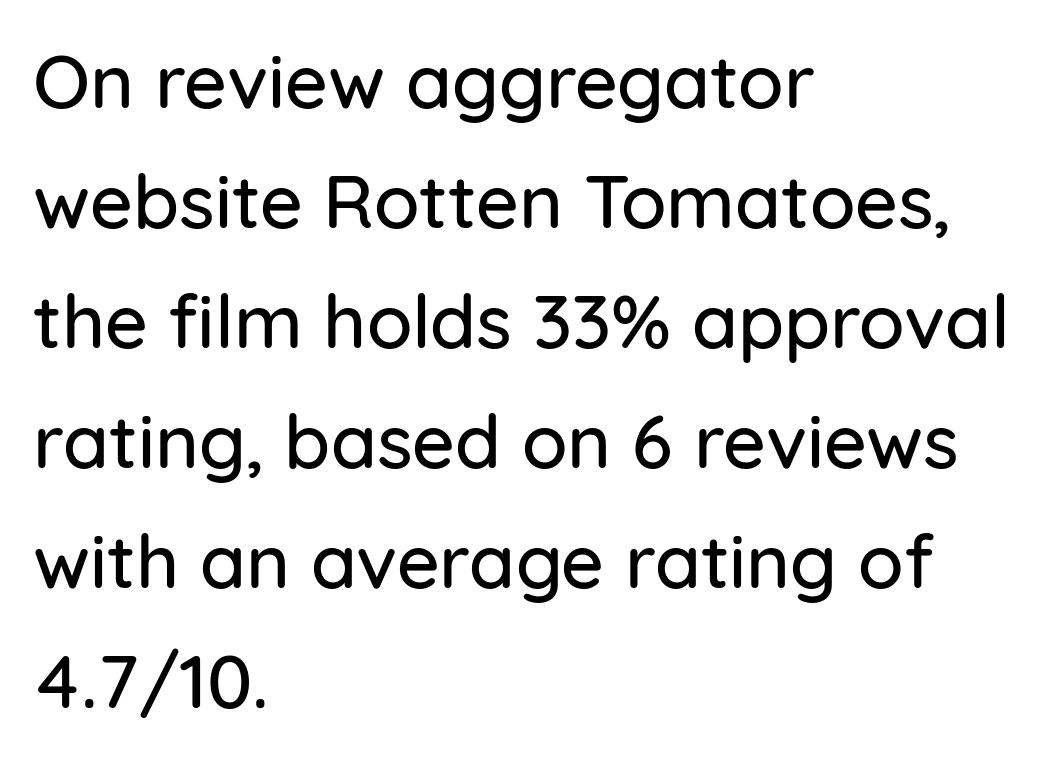
Q: Is the text italic (slanted)? A: No, it is upright.
Q: Is the typeface a serif or a sans-serif typeface? A: Sans-serif.
Q: Is the text underlined? A: No.
Q: How is the paragraph aligned? A: Left-aligned.
Q: Is the spacing between letters normal or unusually wide? A: Normal.
Q: Is the spacing between lines tight, normal or loose? A: Normal.
Q: Width (condensed, normal, or wide)? A: Normal.
Q: Stroke contrast? A: Low.
Q: x-height? A: Medium.
Q: Monospaced? A: No.
